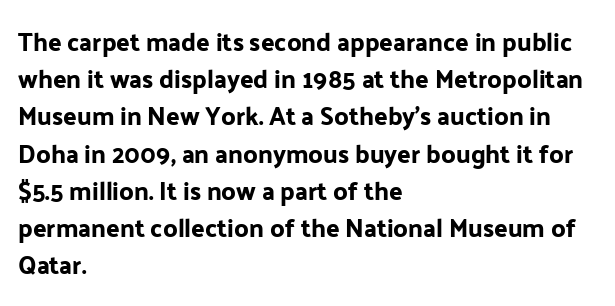
Q: Is the text italic (slanted)? A: No, it is upright.
Q: Is the text underlined? A: No.
Q: How is the paragraph aligned? A: Left-aligned.
Q: Is the spacing between letters normal or unusually wide? A: Normal.
Q: Is the spacing between lines tight, normal or loose? A: Normal.
